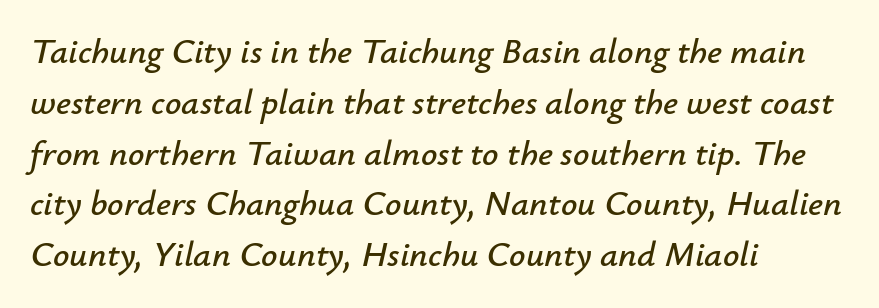
Compared with a centered layout, this one pins lines to the left instead. Slant detected: the letters are inclined. The space directly below the letters is spotless. The rendering uses natural spacing where letterforms have individual widths. The space between consecutive lines is moderate. Honestly, the letter spacing is just normal — you wouldn't notice it.
